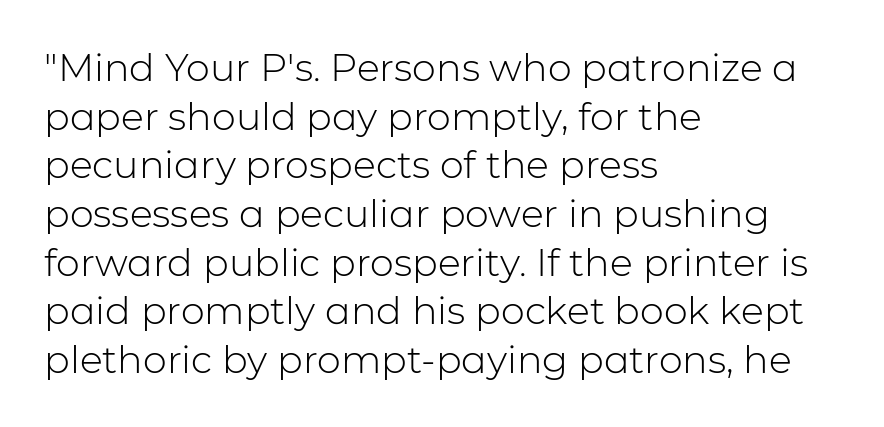
{"serif": "no", "italic": "no", "bold": "no", "weight": "light", "width": "normal", "stroke_contrast": "low", "x_height": "medium", "monospaced": "no", "underline": "no", "align": "left", "line_spacing": "normal", "line_spacing_ratio": 1.28, "letter_spacing": "normal", "letter_spacing_em": 0.0, "glyph_px": 38}
